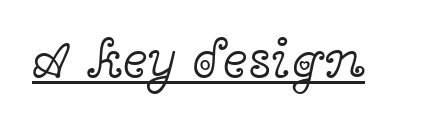
{"serif": "yes", "bold": "no", "weight": "light", "width": "wide", "x_height": "medium", "monospaced": "no", "underline": "yes", "letter_spacing": "normal", "letter_spacing_em": 0.0, "glyph_px": 53}
